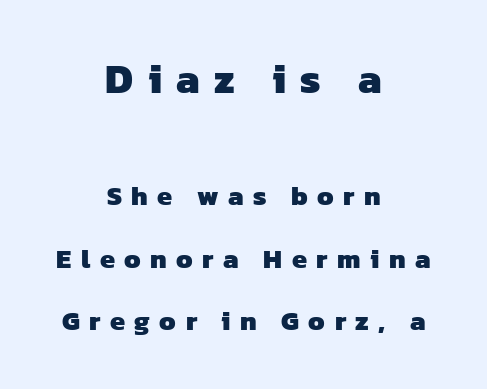
Underlining? Definitely not there. Larger block? The one above; the one below is distinctly smaller. This block would shrink considerably if given ordinary leading; it's expanded now. Is this a sans? Yes — the strokes have no serifs. Neither beginnings nor endings align; midpoints do. The rendering uses natural spacing where letterforms have individual widths.
